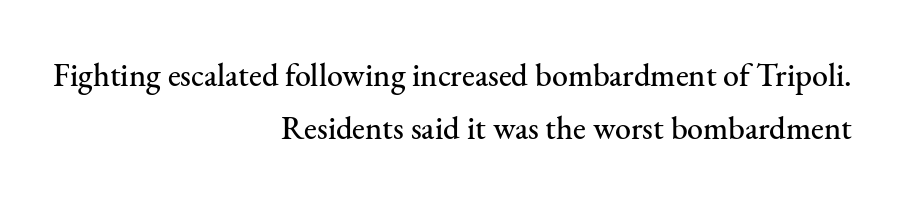
Q: Is the text italic (slanted)? A: No, it is upright.
Q: Is the typeface a serif or a sans-serif typeface? A: Serif.
Q: Is the text underlined? A: No.
Q: How is the paragraph aligned? A: Right-aligned.
Q: Is the spacing between letters normal or unusually wide? A: Normal.
Q: Is the spacing between lines tight, normal or loose? A: Normal.
Q: Width (condensed, normal, or wide)? A: Normal.
Q: Stroke contrast? A: Medium.
Q: x-height? A: Small.
Q: Monospaced? A: No.
